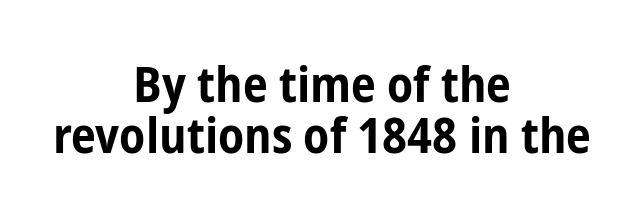
Observe the ordinary spacing: letters are neighbours, not strangers. In terms of weight, the rendering is a true, heavy bold. These lines are centered, leaving both edges ragged. A typesetter would call this proportional, since set widths differ per character. In terms of posture, this sample is upright. Classification — sans serif.
